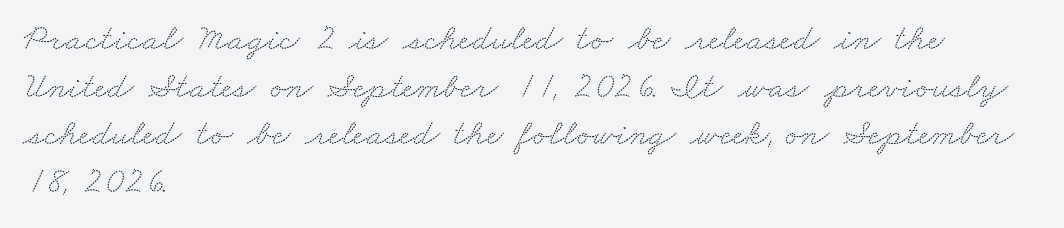
Check where the strokes stop: tiny serifs finish them off. These lines are rendered in a variable-pitch font. Regular leading. Each row of text sits above clean, open space.
